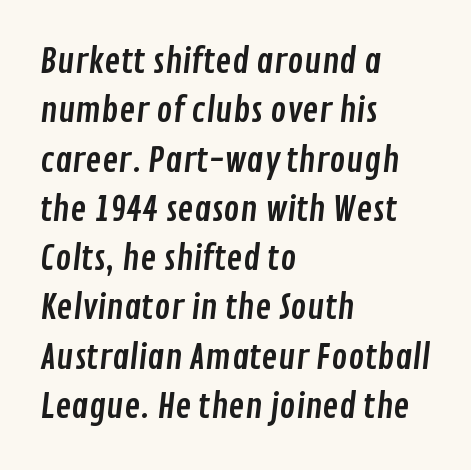
Q: Is the typeface a serif or a sans-serif typeface? A: Sans-serif.
Q: Is the text underlined? A: No.
Q: How is the paragraph aligned? A: Left-aligned.
Q: Is the spacing between letters normal or unusually wide? A: Normal.
Q: Is the spacing between lines tight, normal or loose? A: Normal.
Q: Width (condensed, normal, or wide)? A: Condensed.
Q: Stroke contrast? A: Low.
Q: x-height? A: Medium.
Q: Monospaced? A: No.
